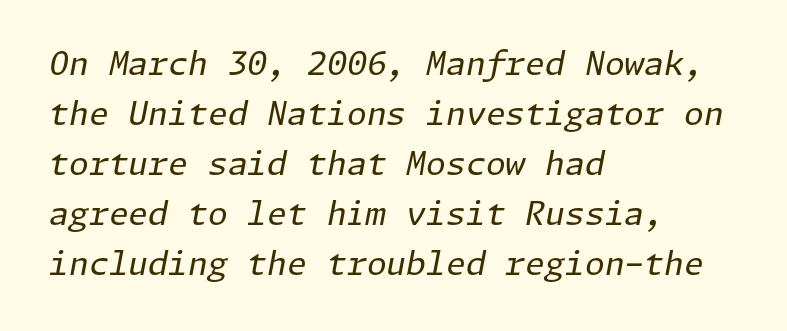
Q: Is the text bold? A: No.
Q: Is the text italic (slanted)? A: Yes, it leans right by about 11 degrees.
Q: Is the text underlined? A: No.
Q: How is the paragraph aligned? A: Left-aligned.
Q: Is the spacing between letters normal or unusually wide? A: Normal.
Q: Is the spacing between lines tight, normal or loose? A: Normal.
Q: Width (condensed, normal, or wide)? A: Normal.
Q: Stroke contrast? A: Low.
Q: x-height? A: Medium.
